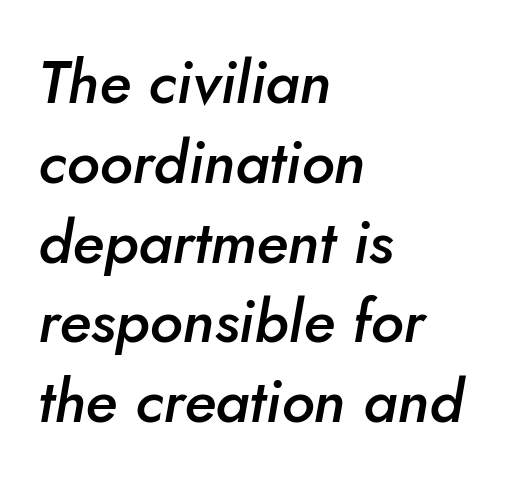
Q: Is the text bold? A: Semi-bold.
Q: Is the text italic (slanted)? A: Yes, it leans right by about 5 degrees.
Q: Is the text underlined? A: No.
Q: How is the paragraph aligned? A: Left-aligned.
Q: Is the spacing between letters normal or unusually wide? A: Normal.
Q: Is the spacing between lines tight, normal or loose? A: Normal.
Q: Width (condensed, normal, or wide)? A: Normal.
Q: Stroke contrast? A: Low.
Q: x-height? A: Small.
Q: Monospaced? A: No.
